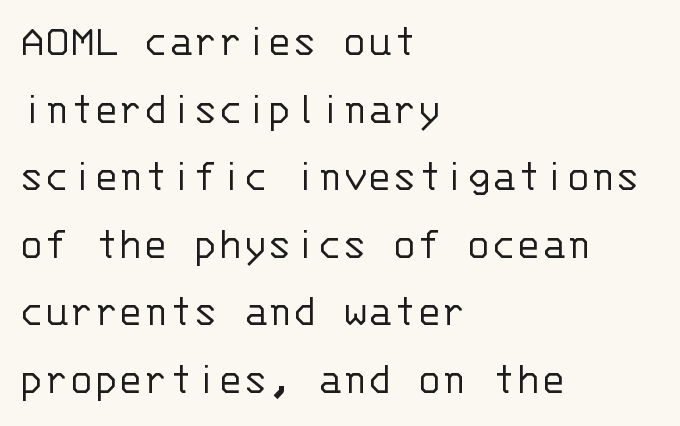
{"serif": "no", "italic": "no", "bold": "no", "weight": "light", "width": "normal", "stroke_contrast": "low", "x_height": "large", "monospaced": "yes", "underline": "no", "align": "left", "line_spacing": "normal", "line_spacing_ratio": 1.47, "letter_spacing": "normal", "letter_spacing_em": 0.0, "glyph_px": 46}
